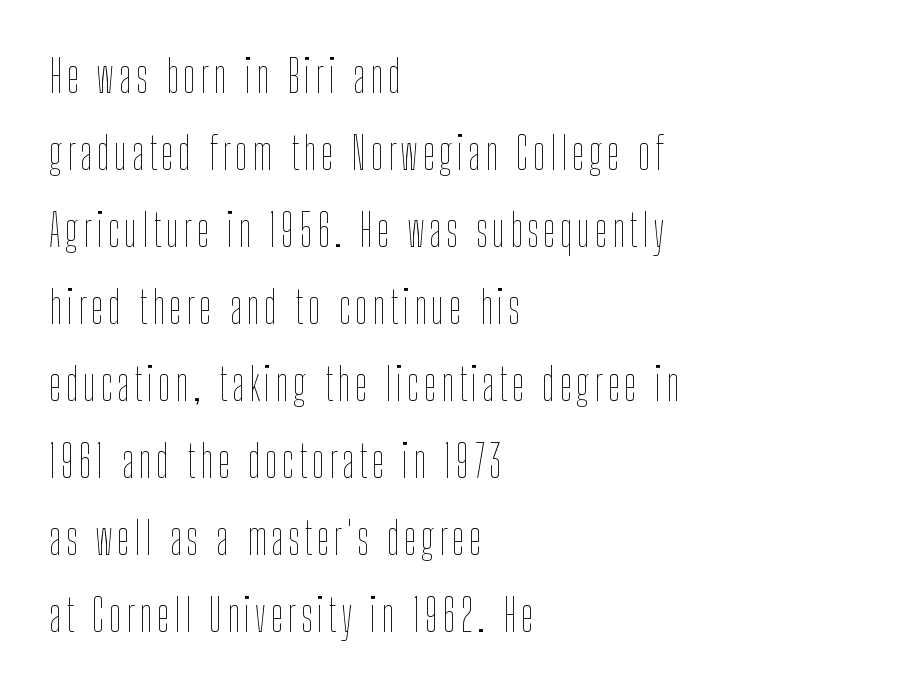
The image shows 44 px thin, condensed type, upright; set left-aligned, line spacing 1.75x, not underlined; low stroke contrast and a medium x-height.
